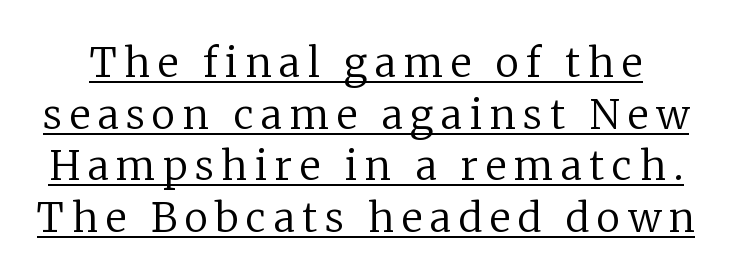
Q: Is the text bold? A: No.
Q: Is the text italic (slanted)? A: No, it is upright.
Q: Is the typeface a serif or a sans-serif typeface? A: Serif.
Q: Is the text underlined? A: Yes.
Q: Is the spacing between lines tight, normal or loose? A: Normal.
Q: Width (condensed, normal, or wide)? A: Normal.
Q: Stroke contrast? A: Low.
Q: x-height? A: Medium.
Q: Monospaced? A: No.
